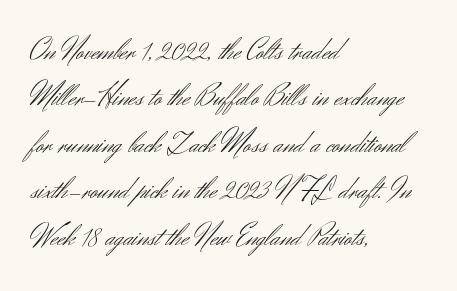
Q: Is the text bold? A: No.
Q: Is the text italic (slanted)? A: Yes.
Q: Is the typeface a serif or a sans-serif typeface? A: Sans-serif.
Q: Is the text underlined? A: No.
Q: How is the paragraph aligned? A: Left-aligned.
Q: Is the spacing between letters normal or unusually wide? A: Normal.
Q: Is the spacing between lines tight, normal or loose? A: Normal.
Q: Width (condensed, normal, or wide)? A: Normal.
Q: Stroke contrast? A: Medium.
Q: x-height? A: Small.
Q: Monospaced? A: No.
